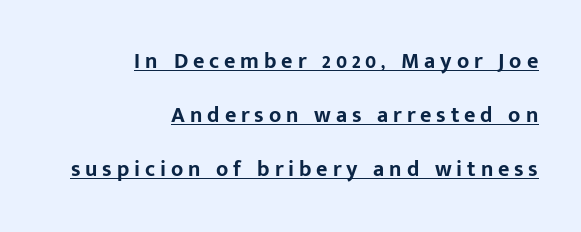
The passage shown is underscored from start to finish. Is there much room between lines? Yes — plenty of vertical air separates them. The rendering anchors every line to the right-hand side. Designer's note — italics off, roman on.
